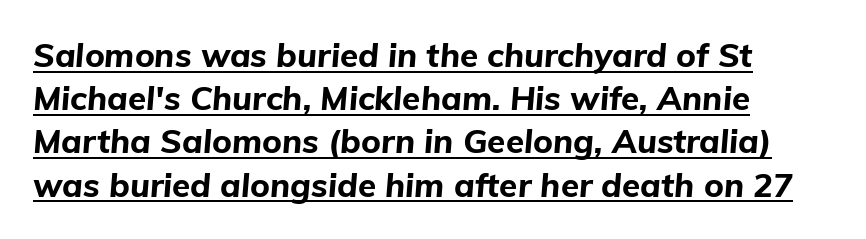
Q: Is the text bold? A: Yes.
Q: Is the text italic (slanted)? A: Yes, it leans right by about 5 degrees.
Q: Is the text underlined? A: Yes.
Q: How is the paragraph aligned? A: Left-aligned.
Q: Is the spacing between letters normal or unusually wide? A: Normal.
Q: Is the spacing between lines tight, normal or loose? A: Normal.
Q: Width (condensed, normal, or wide)? A: Normal.
Q: Stroke contrast? A: Low.
Q: x-height? A: Medium.
Q: Monospaced? A: No.
